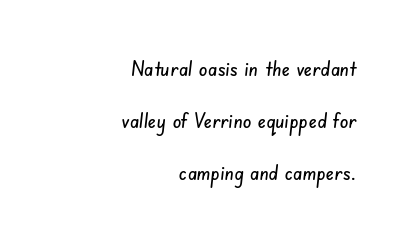
Tracking value appears to be zero — textbook default spacing. The words here are not underlined. The setting favours the right margin, as signatures and pull-quotes sometimes do. Line spacing here is loose.
